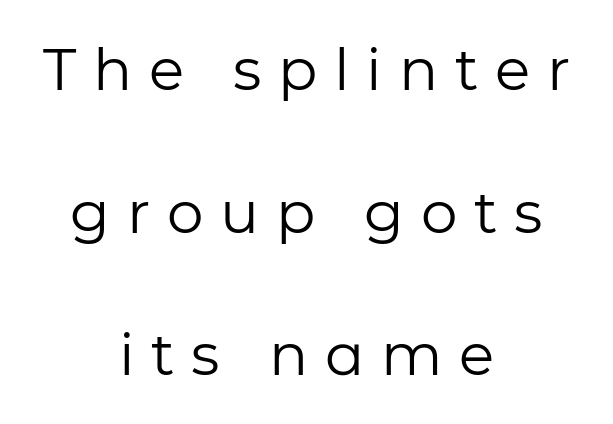
{"serif": "no", "italic": "no", "bold": "no", "weight": "regular", "width": "normal", "stroke_contrast": "low", "x_height": "medium", "monospaced": "no", "underline": "no", "align": "center", "line_spacing": "loose", "line_spacing_ratio": 2.46, "letter_spacing": "wide", "letter_spacing_em": 0.29, "glyph_px": 58}
